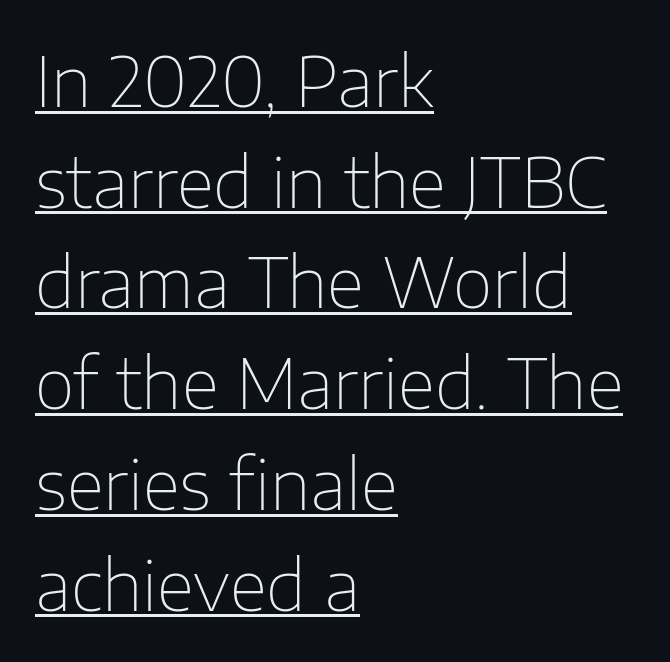
Q: Is the text bold? A: No.
Q: Is the text italic (slanted)? A: No, it is upright.
Q: Is the typeface a serif or a sans-serif typeface? A: Sans-serif.
Q: Is the text underlined? A: Yes.
Q: How is the paragraph aligned? A: Left-aligned.
Q: Is the spacing between letters normal or unusually wide? A: Normal.
Q: Is the spacing between lines tight, normal or loose? A: Normal.
Q: Width (condensed, normal, or wide)? A: Normal.
Q: Stroke contrast? A: Low.
Q: x-height? A: Medium.
Q: Monospaced? A: No.
